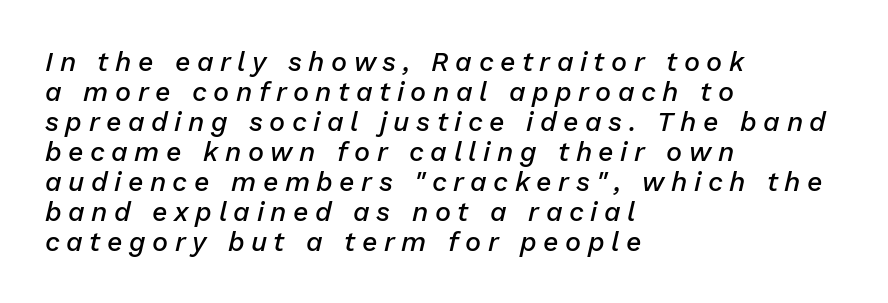
The image shows 27 px text type, italic (leaning right); set left-aligned, tight line spacing (1.11x), unusually wide letter spacing (+0.24 em), not underlined.
